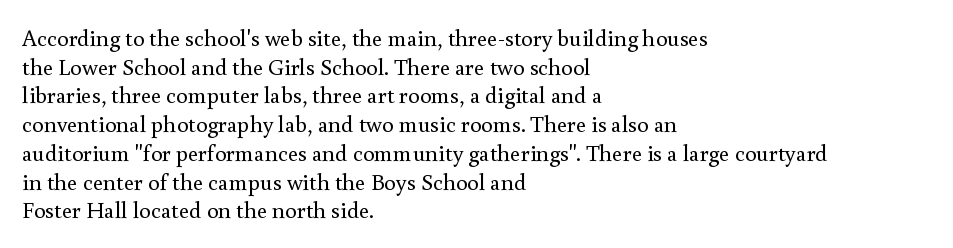
The image shows 23 px text type, upright; set left-aligned, normal line spacing (1.25x), normal letter spacing, not underlined.
